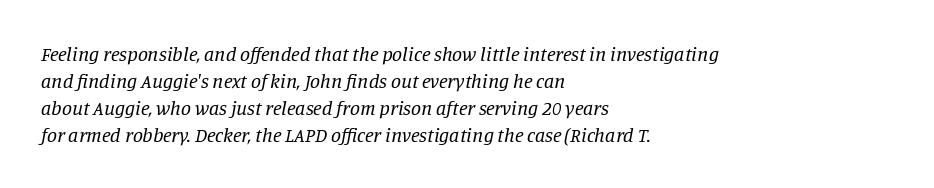
Rendered with sloped, italic letterforms. Regarding leading, the lines here are spaced in the standard way. The weight tops out at a normal text grade. In terms of letterspacing, this is plain default setting. The specimen omits any rule beneath the text block's lines.
